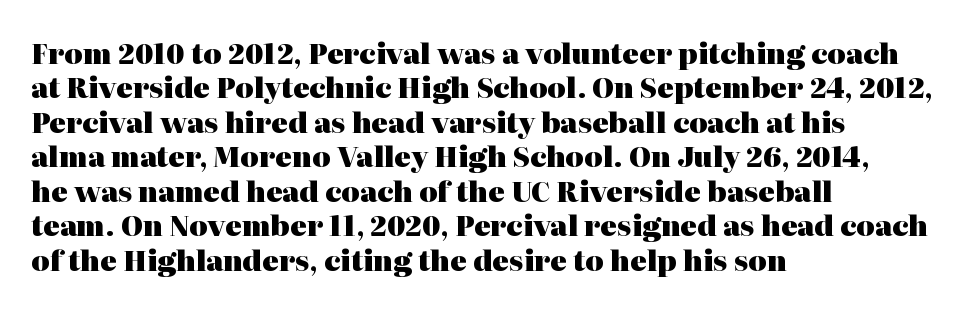
The characters display serif detailing at their extremities. The rendering uses natural spacing where letterforms have individual widths. Is there any slant? The stems are plumb. Horizontal alignment here is leftward, the default for most running prose. Type without underlining. Its strokes are broad and dark, the hallmark of bold type.
